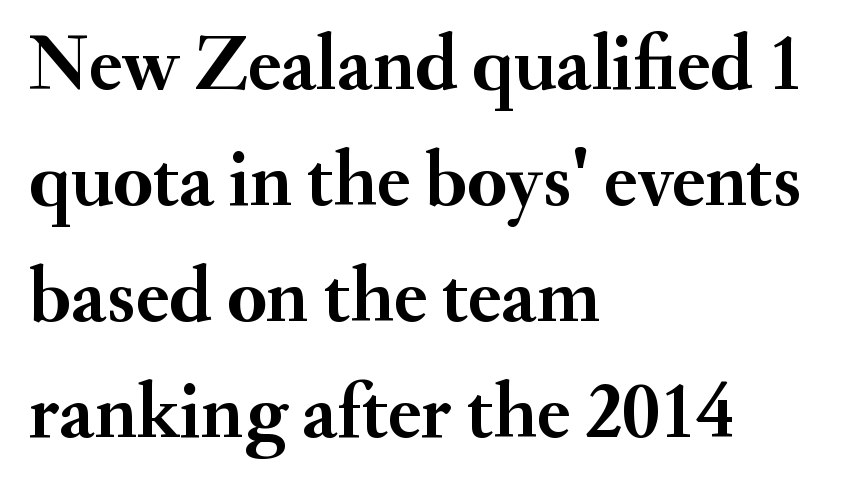
Q: Is the text bold? A: Yes.
Q: Is the text italic (slanted)? A: No, it is upright.
Q: Is the typeface a serif or a sans-serif typeface? A: Serif.
Q: Is the text underlined? A: No.
Q: How is the paragraph aligned? A: Left-aligned.
Q: Is the spacing between letters normal or unusually wide? A: Normal.
Q: Is the spacing between lines tight, normal or loose? A: Normal.
Q: Width (condensed, normal, or wide)? A: Normal.
Q: Stroke contrast? A: Medium.
Q: x-height? A: Small.
Q: Monospaced? A: No.
